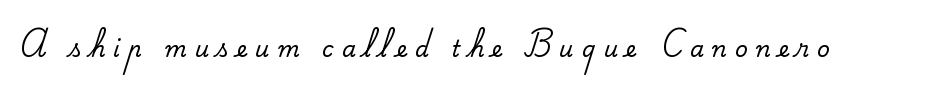
{"underline": "no", "letter_spacing": "wide", "letter_spacing_em": 0.37, "glyph_px": 22}
